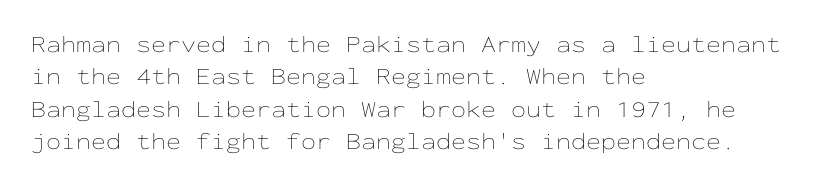
Q: Is the text bold? A: No.
Q: Is the text italic (slanted)? A: No, it is upright.
Q: Is the text underlined? A: No.
Q: How is the paragraph aligned? A: Left-aligned.
Q: Is the spacing between letters normal or unusually wide? A: Normal.
Q: Is the spacing between lines tight, normal or loose? A: Normal.
